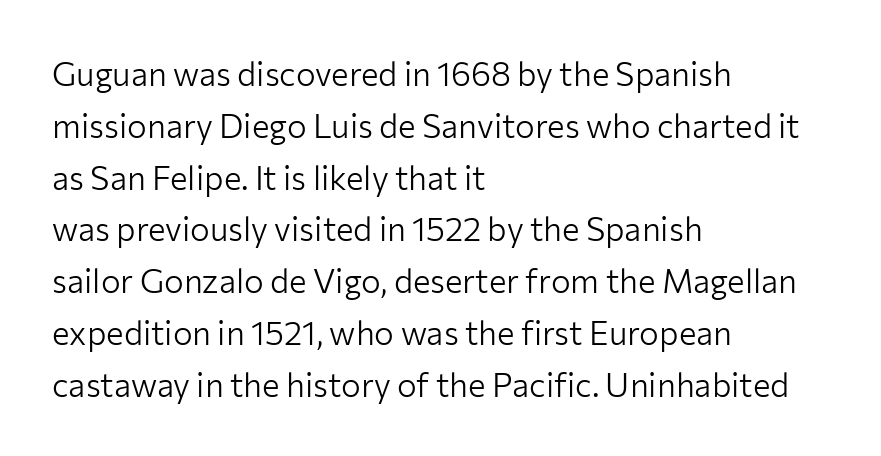
Spacing between characters is what you'd get straight out of the box. Looks like regular typesetting: each glyph gets only the width it needs. Is there any slant? The stems are plumb. Serif or sans? Sans — the stroke terminals are bare. This is not heavy type; no bold has been used. Reading down the column, the eye jumps a familiar distance to each next line.
